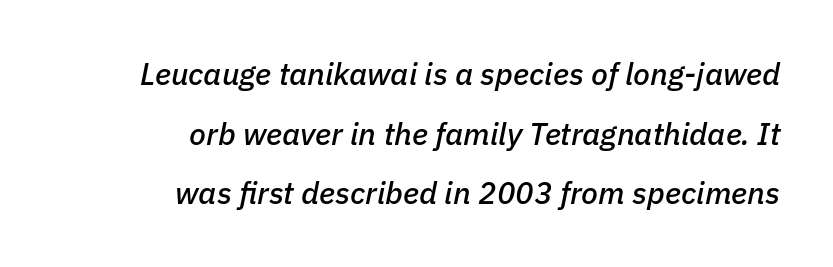
Quick note: interline space is abundant. Nobody touched the tracking dial on this one. The space beneath each line is pristine and unruled. Every row of glyphs terminates at an identical x-position on the right. The typography opts for an oblique posture over an upright one. Looks like regular typesetting: each glyph gets only the width it needs.
